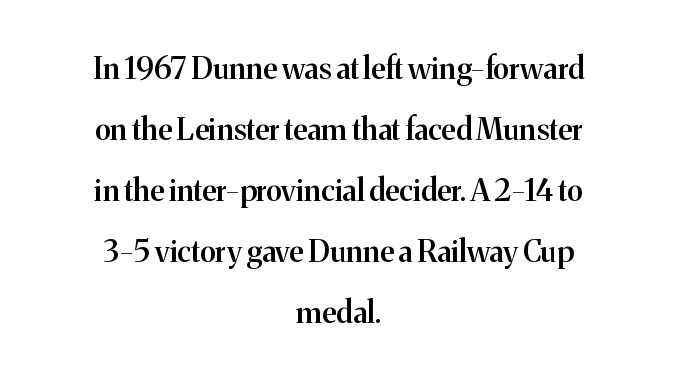
Q: Is the text bold? A: Semi-bold.
Q: Is the text italic (slanted)? A: No, it is upright.
Q: Is the typeface a serif or a sans-serif typeface? A: Serif.
Q: Is the text underlined? A: No.
Q: How is the paragraph aligned? A: Centered.
Q: Is the spacing between letters normal or unusually wide? A: Normal.
Q: Is the spacing between lines tight, normal or loose? A: Loose.
Q: Width (condensed, normal, or wide)? A: Normal.
Q: Stroke contrast? A: Medium.
Q: x-height? A: Medium.
Q: Monospaced? A: No.
